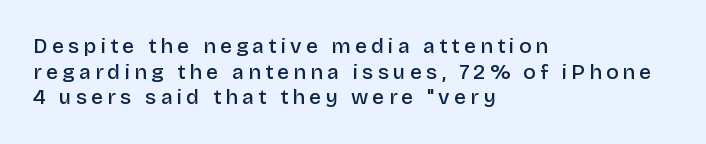
Q: Is the text bold? A: Semi-bold.
Q: Is the text italic (slanted)? A: No, it is upright.
Q: Is the text underlined? A: No.
Q: How is the paragraph aligned? A: Left-aligned.
Q: Is the spacing between letters normal or unusually wide? A: Unusually wide.
